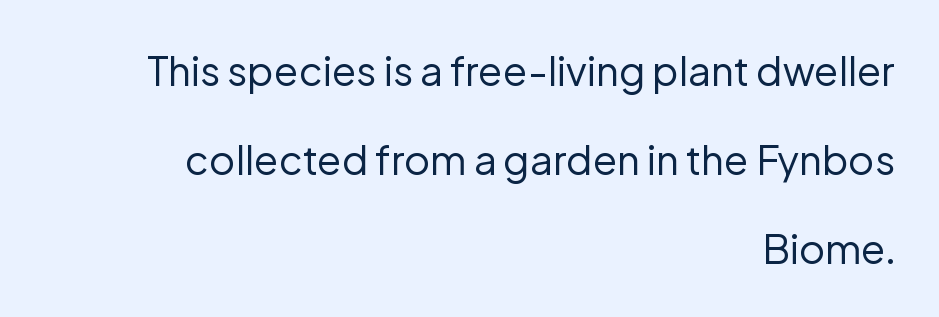
Q: Is the text bold? A: No.
Q: Is the text italic (slanted)? A: No, it is upright.
Q: Is the typeface a serif or a sans-serif typeface? A: Sans-serif.
Q: Is the text underlined? A: No.
Q: How is the paragraph aligned? A: Right-aligned.
Q: Is the spacing between letters normal or unusually wide? A: Normal.
Q: Is the spacing between lines tight, normal or loose? A: Loose.
Q: Width (condensed, normal, or wide)? A: Normal.
Q: Stroke contrast? A: Low.
Q: x-height? A: Medium.
Q: Monospaced? A: No.
